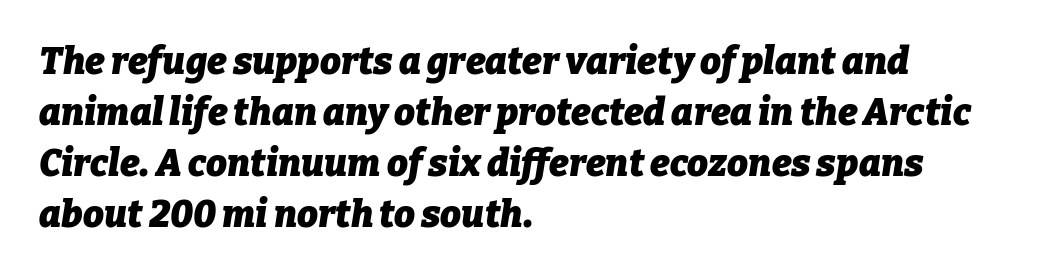
{"italic": "yes", "lean": "right", "slant_degrees": 9, "bold": "yes", "weight": "heavy", "width": "normal", "stroke_contrast": "low", "x_height": "medium", "monospaced": "no", "underline": "no", "align": "left", "line_spacing": "normal", "line_spacing_ratio": 1.38, "letter_spacing": "normal", "letter_spacing_em": 0.0, "glyph_px": 37}
